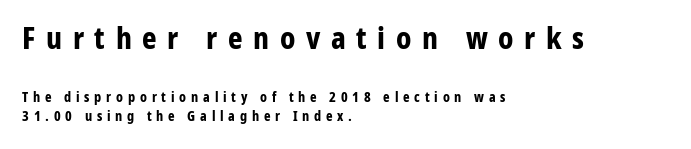
Q: Is the text bold? A: Yes.
Q: Is the text italic (slanted)? A: No, it is upright.
Q: Is the typeface a serif or a sans-serif typeface? A: Sans-serif.
Q: Is the text underlined? A: No.
Q: How is the paragraph aligned? A: Left-aligned.
Q: Is the spacing between letters normal or unusually wide? A: Unusually wide.
Q: Is the spacing between lines tight, normal or loose? A: Normal.
Q: Which block of text is set in a larger size, the first (top) or the second (bottom)? A: The first (top) one.
Q: Width (condensed, normal, or wide)? A: Condensed.
Q: Stroke contrast? A: Low.
Q: x-height? A: Medium.
Q: Monospaced? A: No.
